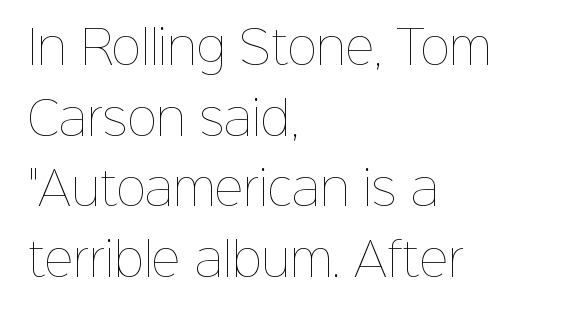
Q: Is the text bold? A: No.
Q: Is the text italic (slanted)? A: No, it is upright.
Q: Is the text underlined? A: No.
Q: How is the paragraph aligned? A: Left-aligned.
Q: Is the spacing between letters normal or unusually wide? A: Normal.
Q: Is the spacing between lines tight, normal or loose? A: Normal.
Q: Width (condensed, normal, or wide)? A: Normal.
Q: Stroke contrast? A: Low.
Q: x-height? A: Medium.
Q: Monospaced? A: No.
